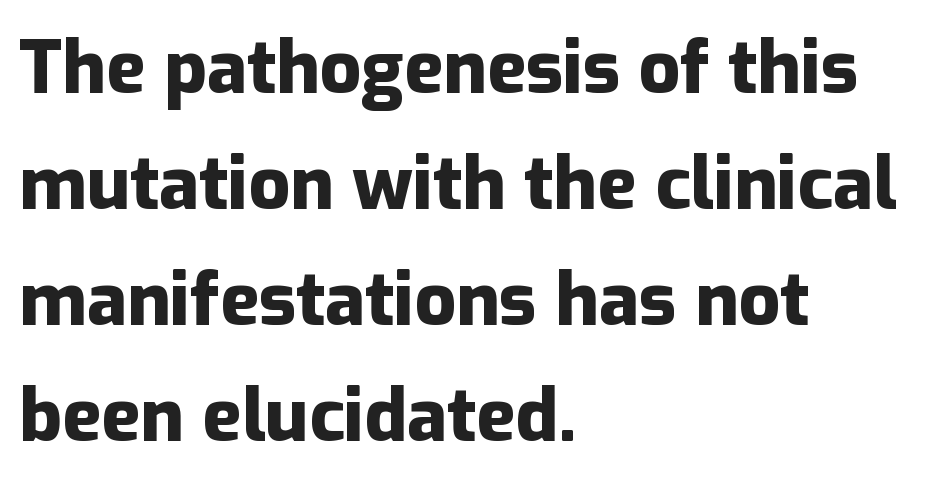
Character widths vary here, with narrow letters taking less room than wide ones. Summary of vertical rhythm: regular, with standard interline spacing. No word sits above an underline. A classic flush-left, rag-right setting is used for this passage. Every character sits straight up, as roman type does.
